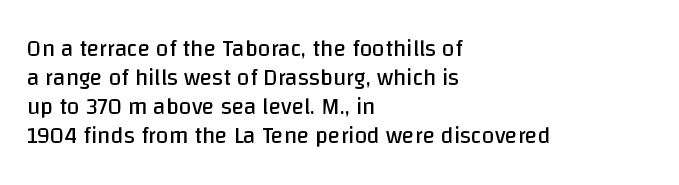
{"italic": "no", "bold": "no", "underline": "no", "align": "left", "line_spacing": "normal", "line_spacing_ratio": 1.26, "letter_spacing": "normal", "letter_spacing_em": 0.0, "glyph_px": 23}
